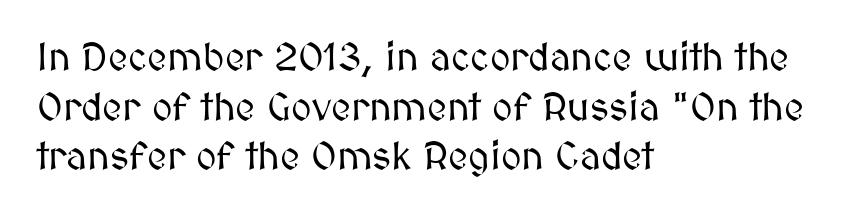
{"italic": "no", "width": "normal", "stroke_contrast": "medium", "x_height": "medium", "monospaced": "no", "underline": "no", "align": "left", "line_spacing": "normal", "line_spacing_ratio": 1.27, "letter_spacing": "normal", "letter_spacing_em": 0.0, "glyph_px": 39}
